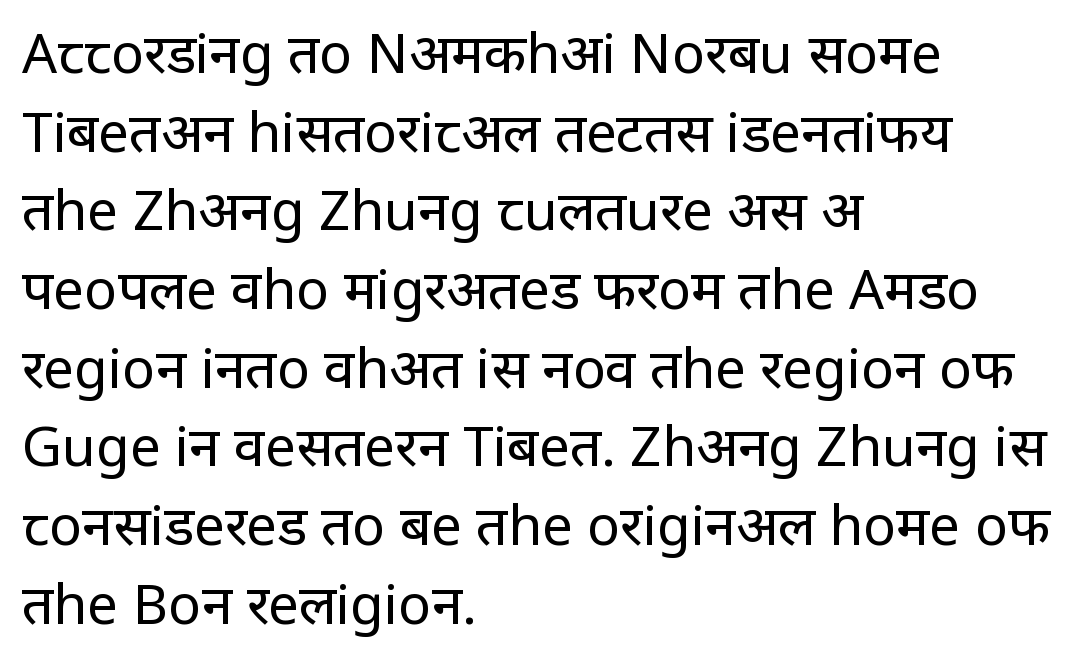
The image shows 55 px regular-weight, condensed sans-serif type, upright; set left-aligned, normal line spacing (1.43x), normal letter spacing, not underlined; low stroke contrast and a large x-height.
